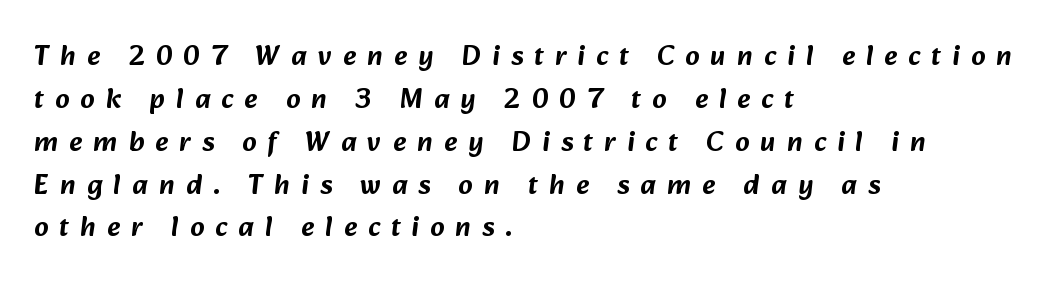
The image shows 28 px sans-serif type; set left-aligned, normal line spacing (1.53x), unusually wide letter spacing (+0.4 em), not underlined; low stroke contrast and a medium x-height.
